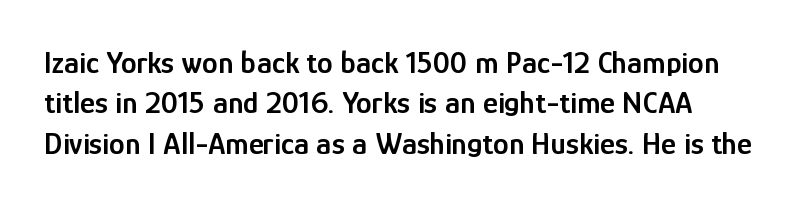
The image shows 32 px semibold, condensed sans-serif type, upright; set normal line spacing (1.26x), normal letter spacing, not underlined; low stroke contrast and a medium x-height.
